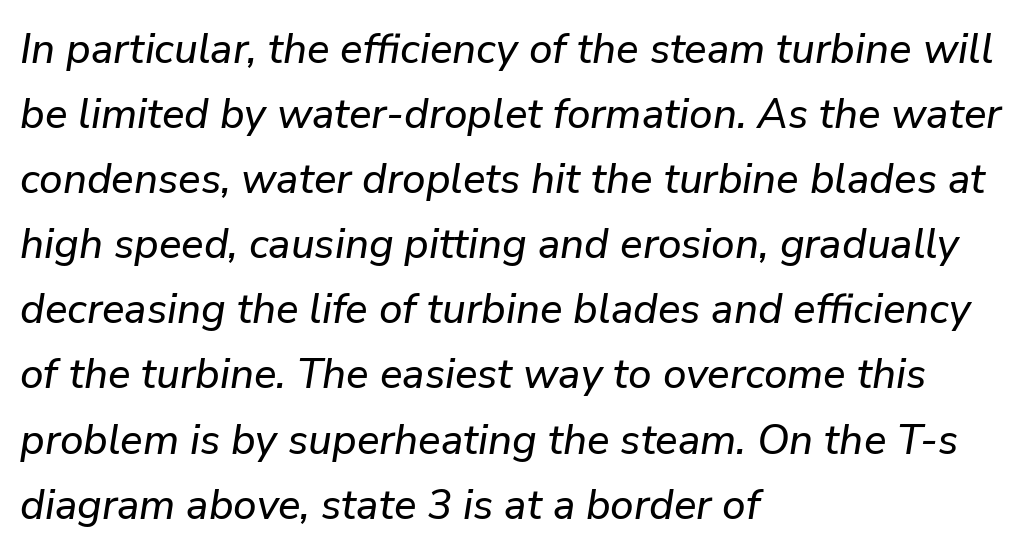
{"italic": "yes", "lean": "right", "slant_degrees": 9, "width": "normal", "stroke_contrast": "low", "x_height": "medium", "monospaced": "no", "underline": "no", "align": "left", "line_spacing": "normal", "line_spacing_ratio": 1.55, "letter_spacing": "normal", "letter_spacing_em": 0.0, "glyph_px": 42}
